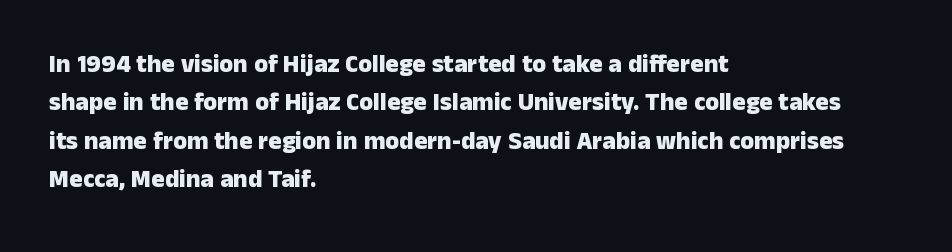
{"italic": "no", "bold": "yes", "underline": "no", "align": "left", "line_spacing": "normal", "line_spacing_ratio": 1.54, "letter_spacing": "normal", "letter_spacing_em": 0.0, "glyph_px": 25}
